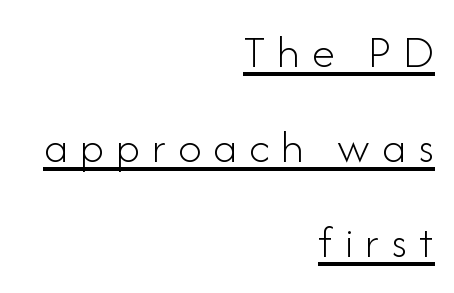
The image shows 47 px light sans-serif type, upright; set right-aligned, loose line spacing (2.02x), unusually wide letter spacing (+0.25 em), underlined; low stroke contrast and a small x-height.
